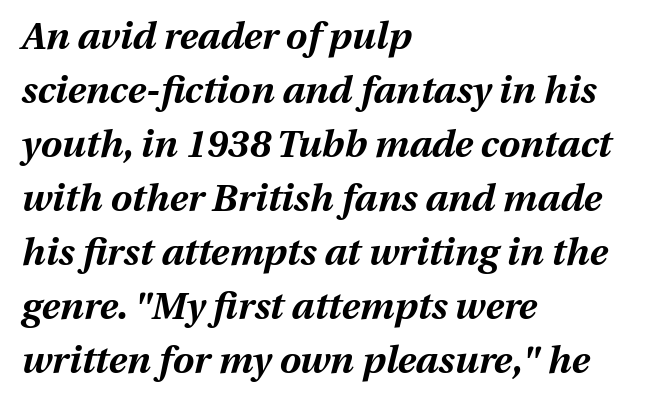
{"italic": "yes", "lean": "right", "slant_degrees": 13, "bold": "yes", "weight": "bold", "width": "normal", "stroke_contrast": "medium", "x_height": "medium", "monospaced": "no", "underline": "no", "align": "left", "line_spacing": "normal", "line_spacing_ratio": 1.42, "letter_spacing": "normal", "letter_spacing_em": 0.0, "glyph_px": 38}
